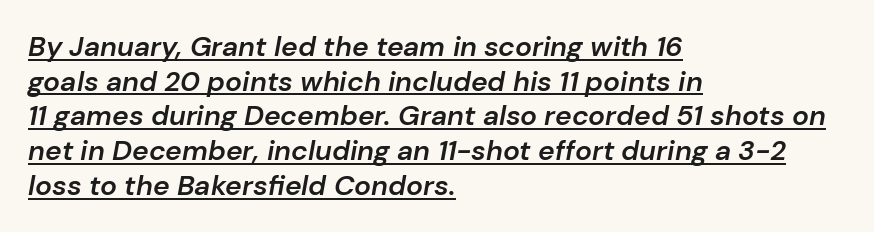
Q: Is the text bold? A: Semi-bold.
Q: Is the text italic (slanted)? A: Yes, it leans right by about 10 degrees.
Q: Is the text underlined? A: Yes.
Q: How is the paragraph aligned? A: Left-aligned.
Q: Is the spacing between letters normal or unusually wide? A: Normal.
Q: Width (condensed, normal, or wide)? A: Normal.
Q: Stroke contrast? A: Low.
Q: x-height? A: Medium.
Q: Monospaced? A: No.
